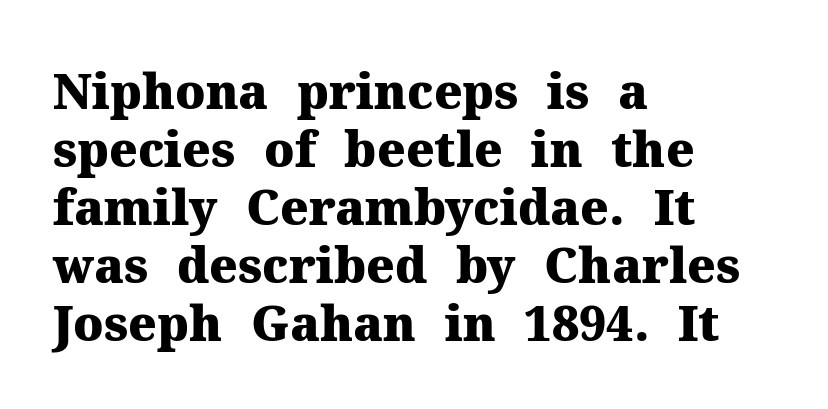
The image shows 48 px heavy serif type, upright; set left-aligned, line spacing 1.21x, normal letter spacing, not underlined; medium stroke contrast and a medium x-height.
